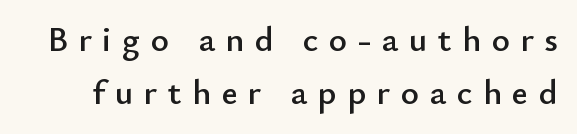
Q: Is the text italic (slanted)? A: No, it is upright.
Q: Is the typeface a serif or a sans-serif typeface? A: Sans-serif.
Q: Is the text underlined? A: No.
Q: Is the spacing between letters normal or unusually wide? A: Unusually wide.
Q: Is the spacing between lines tight, normal or loose? A: Normal.
Q: Width (condensed, normal, or wide)? A: Normal.
Q: Stroke contrast? A: Low.
Q: x-height? A: Small.
Q: Monospaced? A: No.
